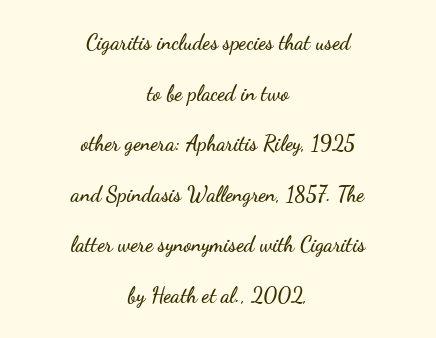
The string is rendered with underlining switched off. Here the glyphs are tracked normally, forming tight word shapes. Students, observe: this is what heavily led, spacious text looks like.
